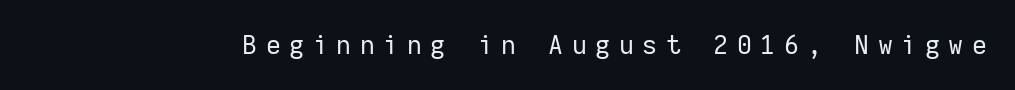
The image shows 26 px text type, upright; set unusually wide letter spacing (+0.33 em), not underlined.
